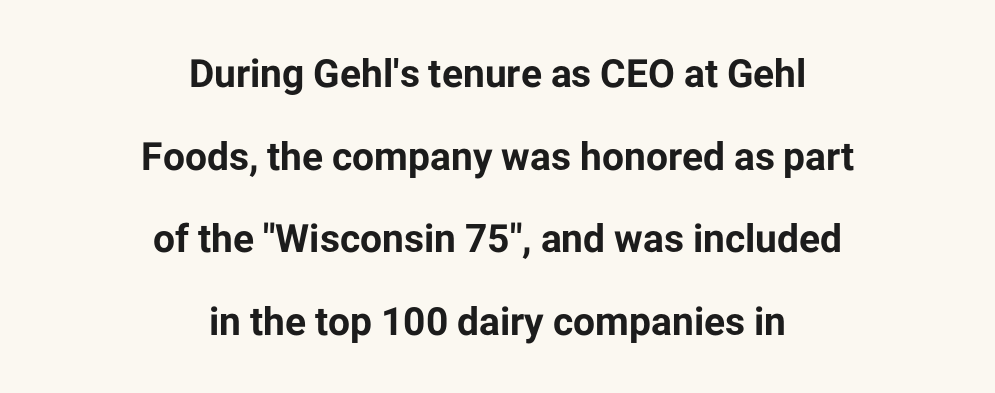
{"serif": "no", "italic": "no", "bold": "yes", "weight": "bold", "width": "normal", "stroke_contrast": "low", "x_height": "medium", "monospaced": "no", "underline": "no", "align": "center", "line_spacing": "loose", "line_spacing_ratio": 2.12, "letter_spacing": "normal", "letter_spacing_em": 0.0, "glyph_px": 39}
